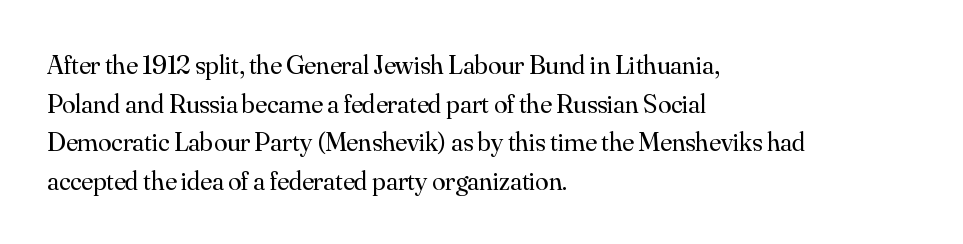
Q: Is the text bold? A: No.
Q: Is the text italic (slanted)? A: No, it is upright.
Q: Is the text underlined? A: No.
Q: How is the paragraph aligned? A: Left-aligned.
Q: Is the spacing between letters normal or unusually wide? A: Normal.
Q: Is the spacing between lines tight, normal or loose? A: Normal.
